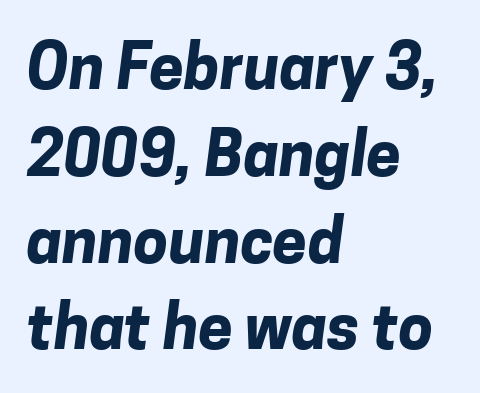
Q: Is the text bold? A: Yes.
Q: Is the typeface a serif or a sans-serif typeface? A: Sans-serif.
Q: Is the text underlined? A: No.
Q: How is the paragraph aligned? A: Left-aligned.
Q: Is the spacing between letters normal or unusually wide? A: Normal.
Q: Is the spacing between lines tight, normal or loose? A: Normal.
Q: Width (condensed, normal, or wide)? A: Normal.
Q: Stroke contrast? A: Low.
Q: x-height? A: Medium.
Q: Monospaced? A: No.
